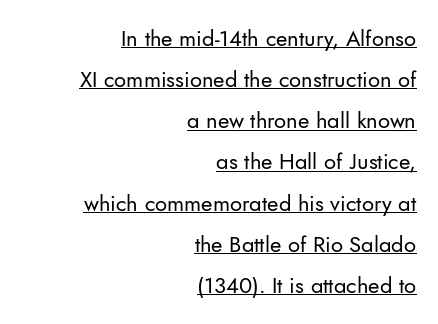
The image shows 22 px text type, upright; set right-aligned, line spacing 1.87x, normal letter spacing, underlined.
